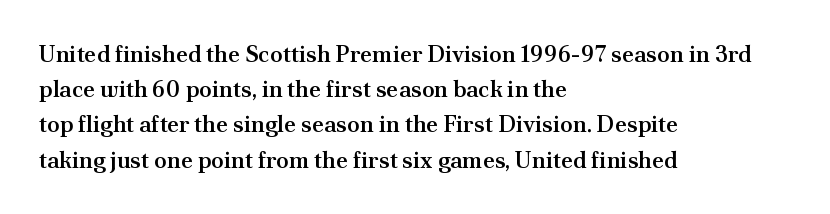
The image shows 23 px text type, upright; set left-aligned, normal line spacing (1.53x), normal letter spacing, not underlined.
